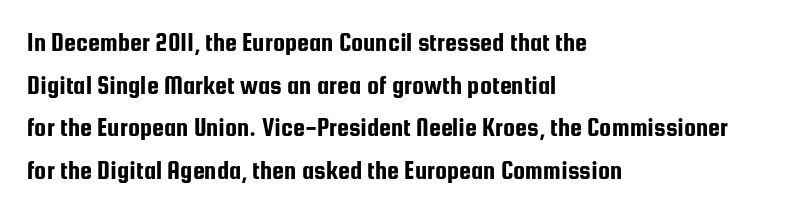
The words here are not underlined. Upright lettering throughout. This rendering leaves character spacing at its baseline value. These lines stack with their left ends in a neat column. Vertical spacing — default.
